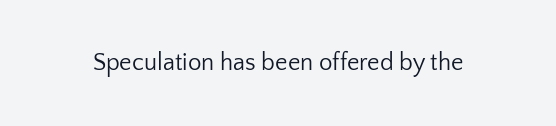
The image shows 24 px text type, upright; set normal letter spacing, not underlined.
